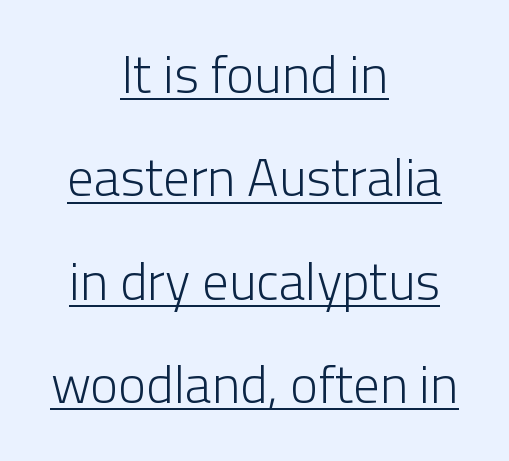
The image shows 53 px light sans-serif type, upright; set centered, loose line spacing (1.95x), normal letter spacing, underlined; low stroke contrast and a medium x-height.
